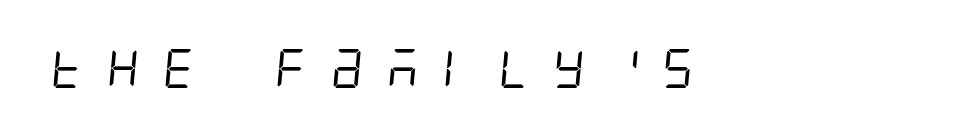
{"serif": "no", "bold": "no", "weight": "regular", "width": "condensed", "stroke_contrast": "low", "x_height": "large", "underline": "no", "letter_spacing": "wide", "letter_spacing_em": 0.49, "glyph_px": 39}
